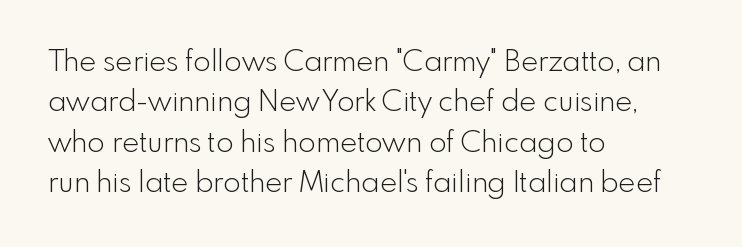
{"serif": "no", "italic": "no", "bold": "no", "weight": "light", "width": "normal", "x_height": "small", "monospaced": "no", "underline": "no", "align": "left", "line_spacing": "normal", "line_spacing_ratio": 1.39, "letter_spacing": "normal", "letter_spacing_em": 0.0, "glyph_px": 29}
